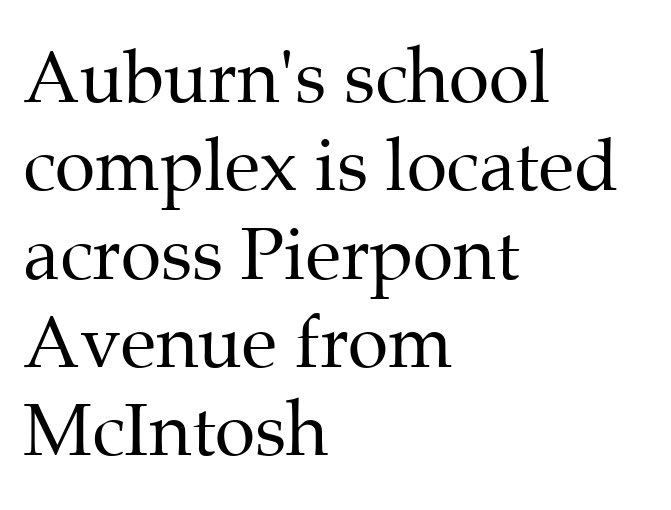
Q: Is the text bold? A: No.
Q: Is the text italic (slanted)? A: No, it is upright.
Q: Is the typeface a serif or a sans-serif typeface? A: Serif.
Q: Is the text underlined? A: No.
Q: How is the paragraph aligned? A: Left-aligned.
Q: Is the spacing between letters normal or unusually wide? A: Normal.
Q: Width (condensed, normal, or wide)? A: Normal.
Q: Stroke contrast? A: Medium.
Q: x-height? A: Medium.
Q: Monospaced? A: No.
